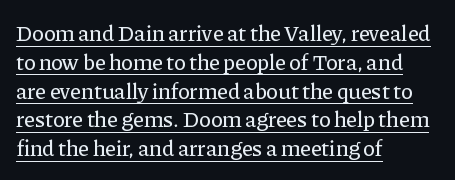
Beneath each row of characters lies a ruled line. Does the copy run flush right? No — it runs flush left. A typesetter would call this leading conventional body-copy spacing. No extra tracking has been applied to these lines. The axis of the letterforms is exactly vertical.
